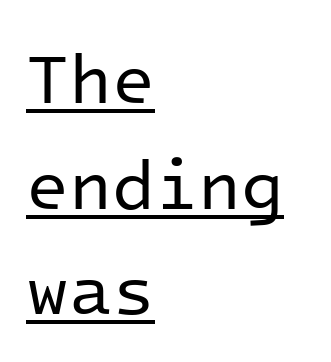
The image shows 70 px regular-weight sans-serif type, upright, monospaced; set left-aligned, normal line spacing (1.51x), normal letter spacing, underlined; low stroke contrast and a medium x-height.
